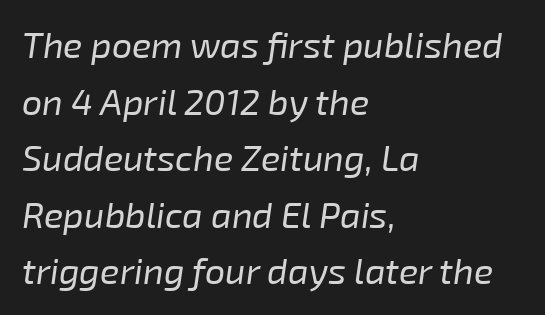
{"italic": "yes", "lean": "right", "slant_degrees": 8, "bold": "no", "weight": "regular", "width": "normal", "stroke_contrast": "low", "x_height": "medium", "monospaced": "no", "underline": "no", "align": "left", "line_spacing": "normal", "line_spacing_ratio": 1.57, "letter_spacing": "normal", "letter_spacing_em": 0.0, "glyph_px": 36}
